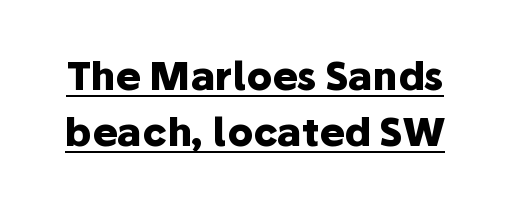
{"serif": "no", "italic": "no", "bold": "yes", "weight": "heavy", "width": "normal", "stroke_contrast": "low", "x_height": "medium", "monospaced": "no", "underline": "yes", "line_spacing": "normal", "line_spacing_ratio": 1.48, "letter_spacing": "normal", "letter_spacing_em": 0.0, "glyph_px": 38}
